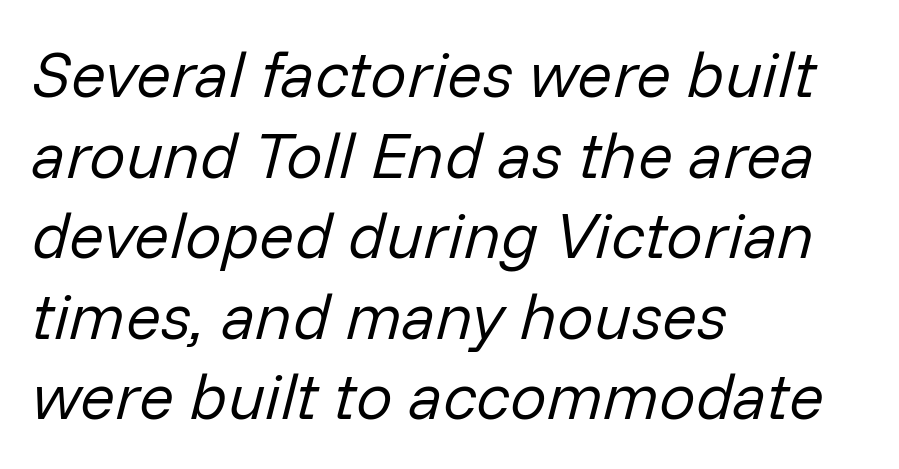
The glyphs are unaccompanied by any horizontal stroke below them. The letters advance in unequal steps, a hallmark of proportional type. The weight tops out at a normal text grade. In CSS terms this would be text-align: left. These lines keep a tight, regular rhythm from letter to letter.
